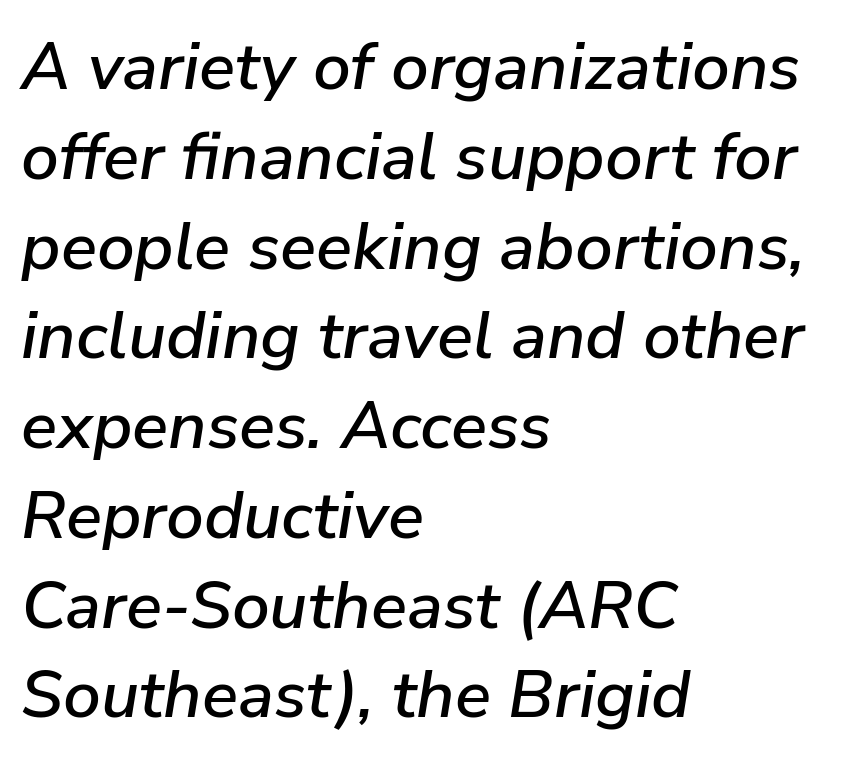
The letterforms sit shoulder to shoulder at normal distance. There's an unmistakable incline to the writing here. Each row of text sits above clean, open space. The face used here is proportionally spaced, like ordinary book or web type.
